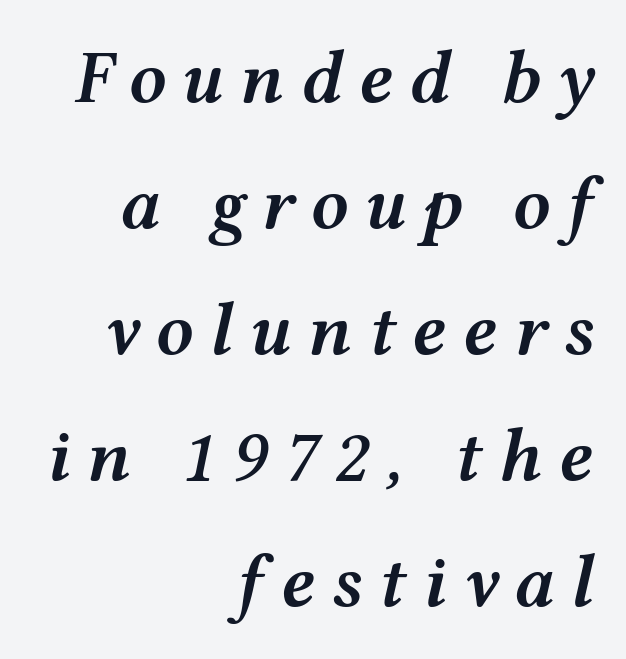
The image shows 75 px semibold, wide type, italic (leaning right); set right-aligned, normal line spacing (1.68x), unusually wide letter spacing (+0.21 em), not underlined; medium stroke contrast and a medium x-height.
